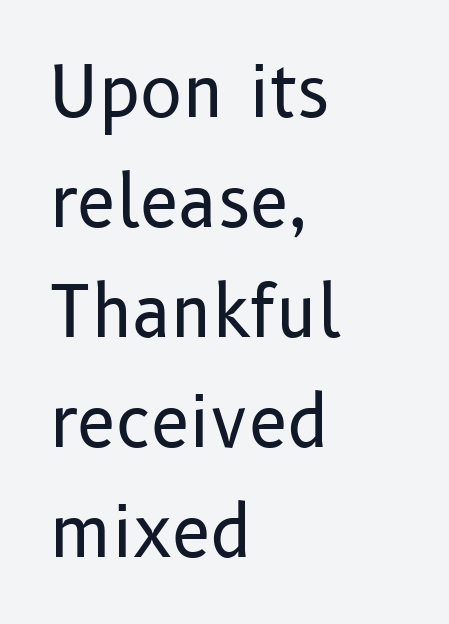
{"serif": "no", "italic": "no", "bold": "no", "weight": "regular", "width": "normal", "stroke_contrast": "low", "x_height": "medium", "monospaced": "no", "underline": "no", "align": "left", "line_spacing": "normal", "line_spacing_ratio": 1.57, "letter_spacing": "normal", "letter_spacing_em": 0.0, "glyph_px": 70}
